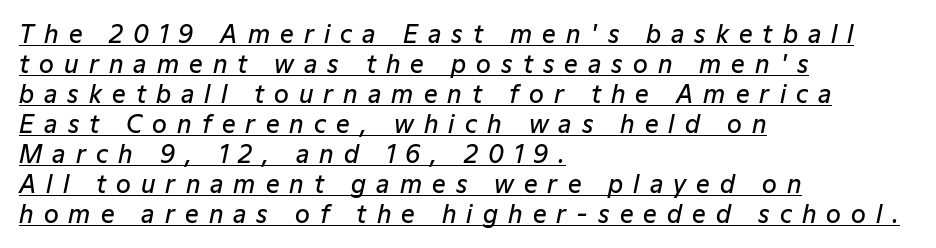
{"italic": "yes", "lean": "right", "slant_degrees": 12, "bold": "semi", "underline": "yes", "align": "left", "line_spacing": "normal", "line_spacing_ratio": 1.25, "letter_spacing": "wide", "letter_spacing_em": 0.42, "glyph_px": 24}
